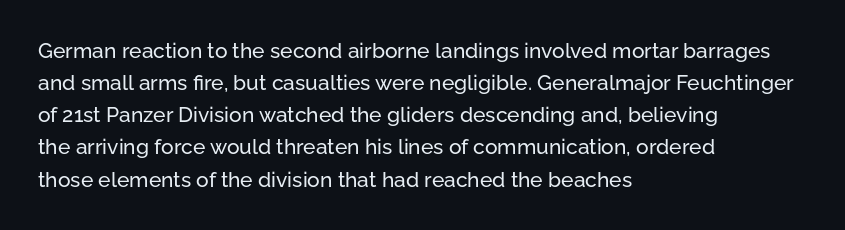
The image shows 21 px text type, upright; set left-aligned, normal line spacing (1.53x), normal letter spacing, not underlined.
